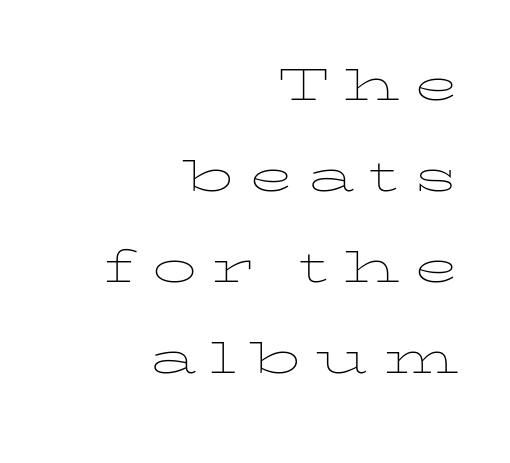
The image shows 59 px thin, wide type, upright; set right-aligned, normal line spacing (1.54x), unusually wide letter spacing (+0.24 em), not underlined; low stroke contrast and a medium x-height.
